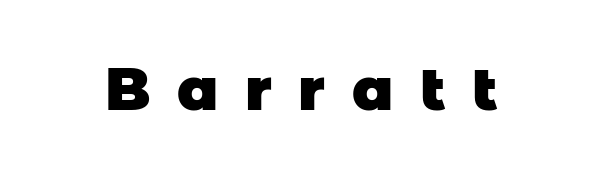
The image shows 59 px heavy sans-serif type; set unusually wide letter spacing (+0.45 em), not underlined; low stroke contrast and a large x-height.
